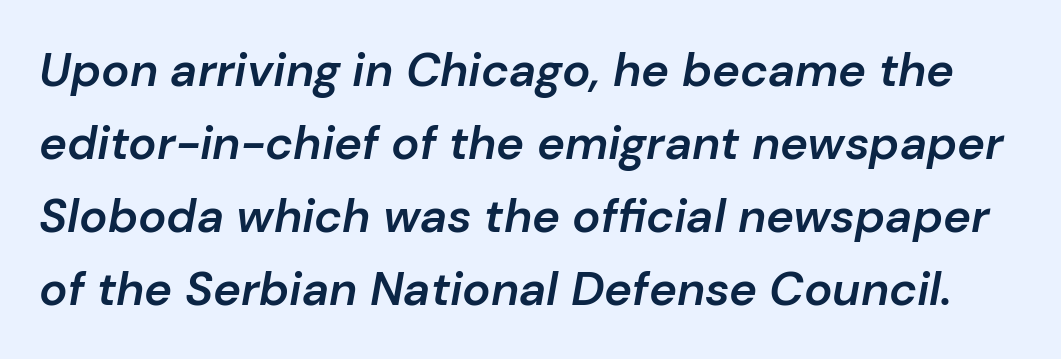
{"italic": "yes", "lean": "right", "slant_degrees": 10, "bold": "semi", "weight": "semibold", "width": "normal", "stroke_contrast": "low", "x_height": "medium", "monospaced": "no", "underline": "no", "line_spacing": "normal", "line_spacing_ratio": 1.55, "letter_spacing": "normal", "letter_spacing_em": 0.0, "glyph_px": 47}
